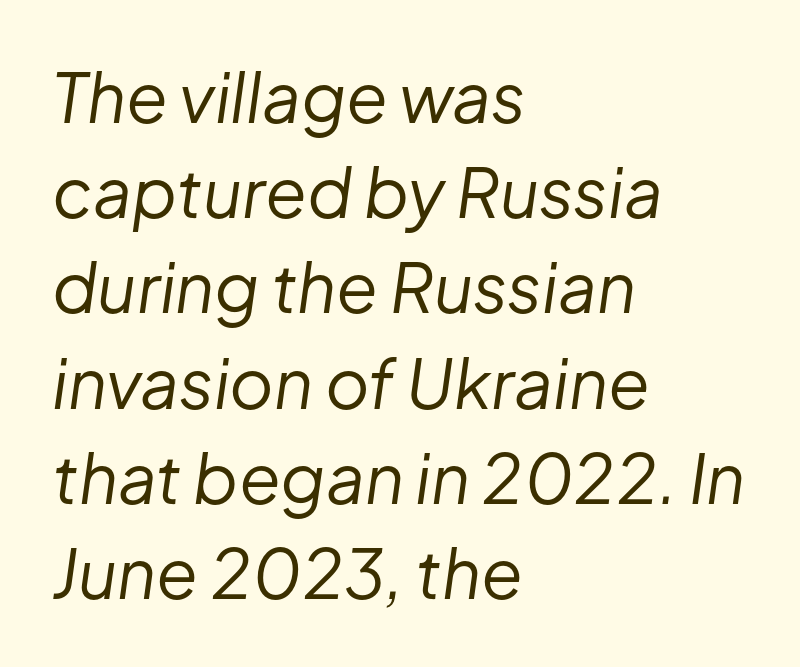
{"italic": "yes", "lean": "right", "slant_degrees": 8, "bold": "no", "weight": "regular", "width": "normal", "stroke_contrast": "low", "x_height": "medium", "monospaced": "no", "underline": "no", "align": "left", "line_spacing": "normal", "line_spacing_ratio": 1.4, "letter_spacing": "normal", "letter_spacing_em": 0.0, "glyph_px": 68}
